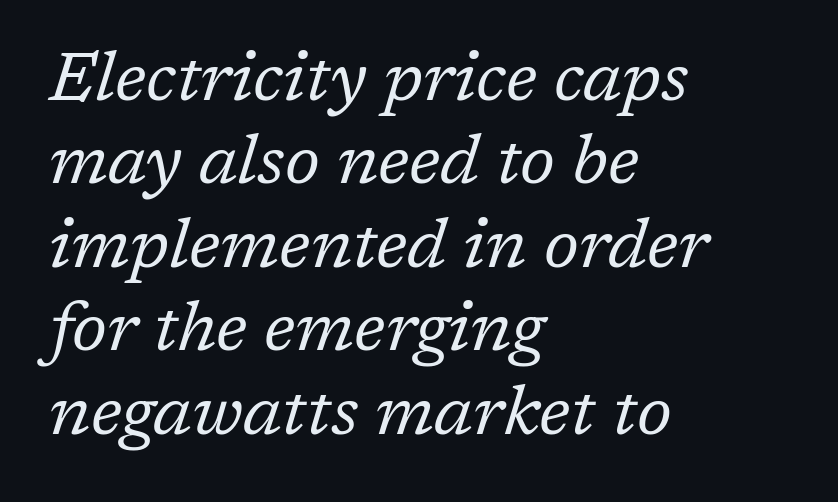
Q: Is the text bold? A: No.
Q: Is the text italic (slanted)? A: Yes, it leans right by about 17 degrees.
Q: Is the typeface a serif or a sans-serif typeface? A: Serif.
Q: Is the text underlined? A: No.
Q: How is the paragraph aligned? A: Left-aligned.
Q: Is the spacing between letters normal or unusually wide? A: Normal.
Q: Width (condensed, normal, or wide)? A: Normal.
Q: Stroke contrast? A: Low.
Q: x-height? A: Medium.
Q: Monospaced? A: No.
